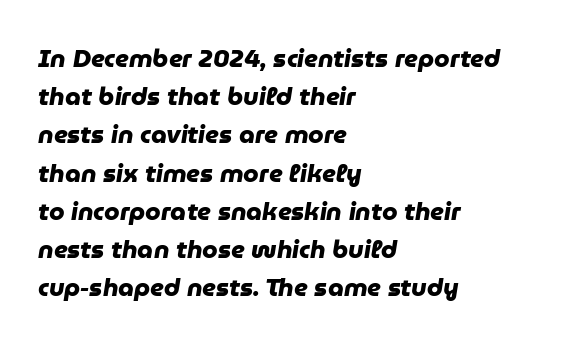
{"bold": "yes", "underline": "no", "align": "left", "line_spacing": "normal", "line_spacing_ratio": 1.53, "letter_spacing": "normal", "letter_spacing_em": 0.0, "glyph_px": 25}
